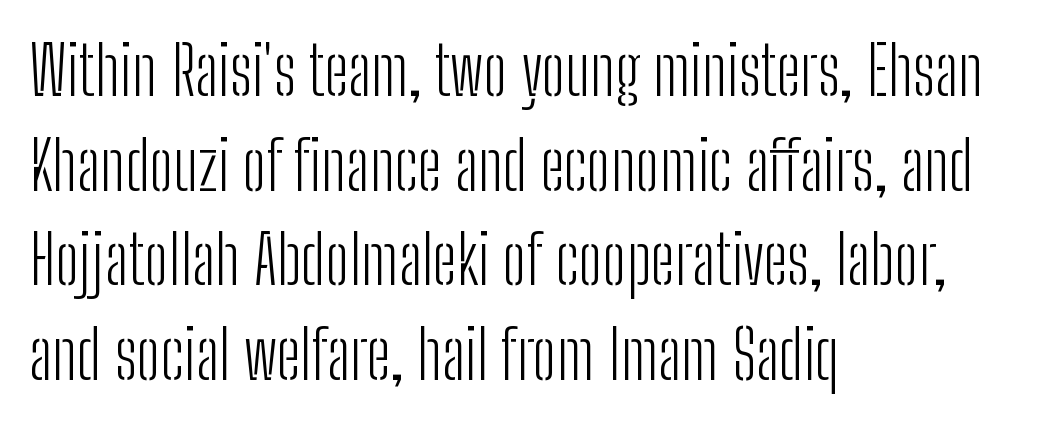
Do the characters align in a grid? No, the font is proportional. Words float on clear page, feet unadorned. No heavy texture on the line: the type isn't bold. I'd call this a sans setting — the letters go barefoot. In terms of letterspacing, this is plain default setting.
